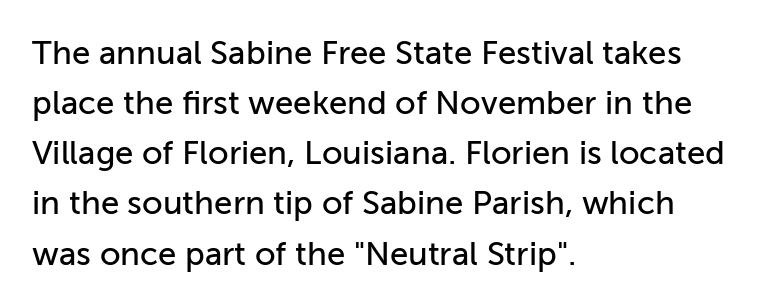
{"serif": "no", "italic": "no", "width": "normal", "stroke_contrast": "low", "x_height": "medium", "monospaced": "no", "underline": "no", "align": "left", "line_spacing": "normal", "line_spacing_ratio": 1.52, "letter_spacing": "normal", "letter_spacing_em": 0.0, "glyph_px": 33}
